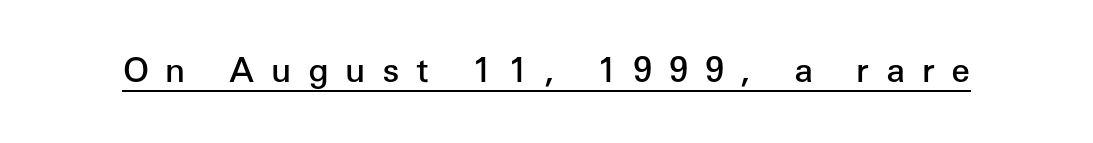
The image shows 34 px semibold sans-serif type, upright; set unusually wide letter spacing (+0.49 em), underlined; low stroke contrast and a medium x-height.
